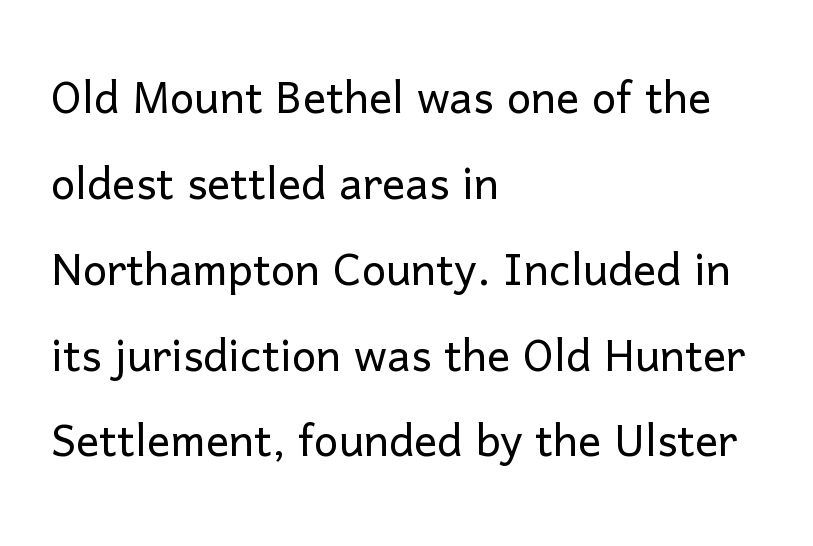
The image shows 58 px light sans-serif type, upright; set left-aligned, normal line spacing (1.48x), normal letter spacing, not underlined; low stroke contrast and a medium x-height.
